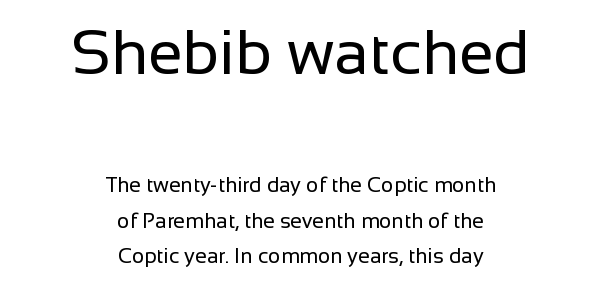
{"serif": "no", "italic": "no", "bold": "no", "weight": "regular", "width": "normal", "stroke_contrast": "low", "x_height": "medium", "monospaced": "no", "underline": "no", "align": "center", "line_spacing": "normal", "line_spacing_ratio": 1.68, "letter_spacing": "normal", "letter_spacing_em": 0.0, "larger_block": "first", "size_ratio": 3.0, "glyph_px": 63}
